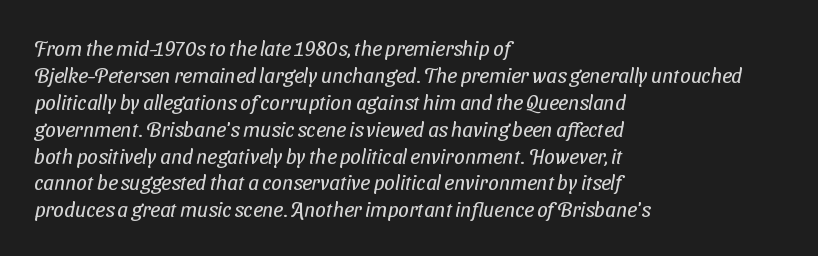
{"bold": "no", "underline": "no", "align": "left", "line_spacing": "normal", "line_spacing_ratio": 1.28, "letter_spacing": "normal", "letter_spacing_em": 0.0, "glyph_px": 21}
